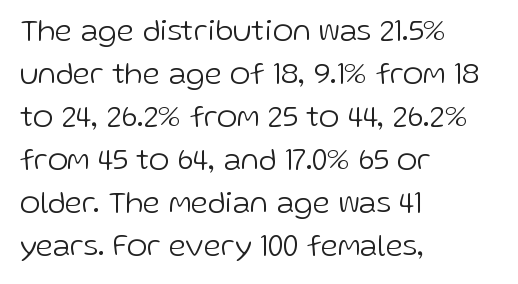
{"serif": "no", "italic": "no", "bold": "no", "weight": "light", "width": "normal", "stroke_contrast": "low", "x_height": "medium", "monospaced": "no", "underline": "no", "align": "left", "line_spacing": "normal", "line_spacing_ratio": 1.39, "letter_spacing": "normal", "letter_spacing_em": 0.0, "glyph_px": 31}
